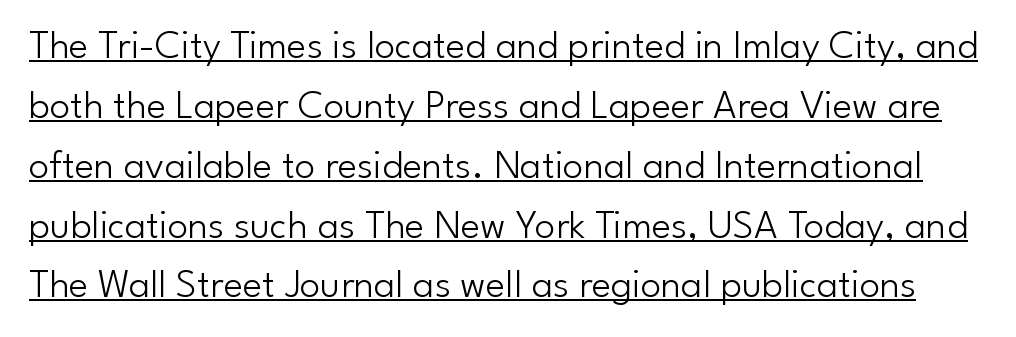
Character widths vary here, with narrow letters taking less room than wide ones. Spacing between characters is what you'd get straight out of the box. The rendering shows plain stroke endings on the letterforms — a sans-serif design. Interline gaps are of average width in this sample. Is there an underline? Yes — a line sits under the letters.
